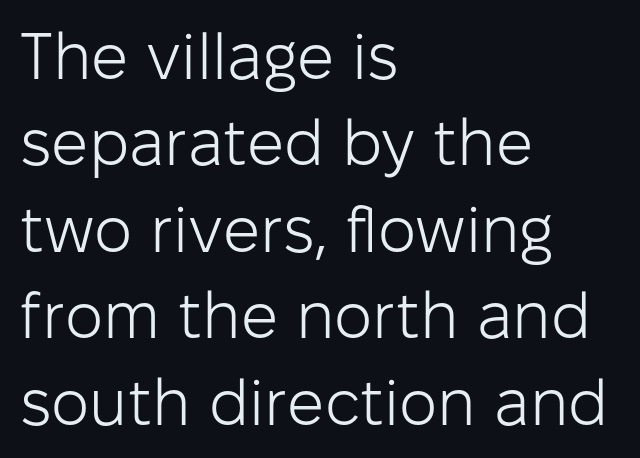
Q: Is the text bold? A: No.
Q: Is the text italic (slanted)? A: No, it is upright.
Q: Is the typeface a serif or a sans-serif typeface? A: Sans-serif.
Q: Is the text underlined? A: No.
Q: How is the paragraph aligned? A: Left-aligned.
Q: Is the spacing between letters normal or unusually wide? A: Normal.
Q: Is the spacing between lines tight, normal or loose? A: Normal.
Q: Width (condensed, normal, or wide)? A: Normal.
Q: Stroke contrast? A: Low.
Q: x-height? A: Medium.
Q: Monospaced? A: No.
